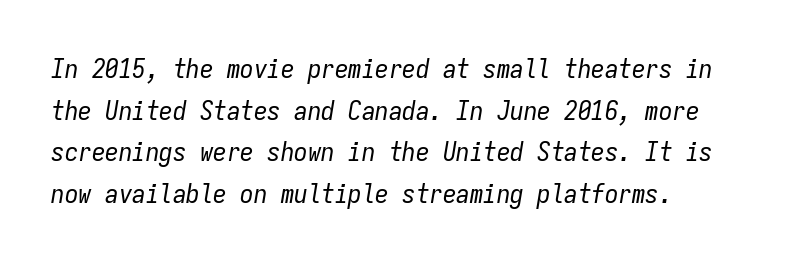
{"italic": "yes", "lean": "right", "slant_degrees": 9, "bold": "no", "underline": "no", "align": "left", "line_spacing": "normal", "line_spacing_ratio": 1.54, "letter_spacing": "normal", "letter_spacing_em": 0.0, "glyph_px": 27}
